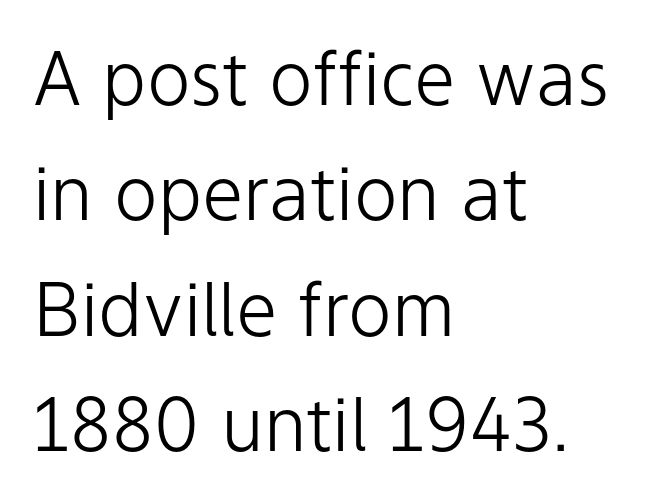
The face looks like a standard text weight, possibly lighter. Honestly, the letter spacing is just normal — you wouldn't notice it. Regarding serifs, this sample does without them. The baseline area is clear. Normally led — the rows are evenly, conventionally spaced.
